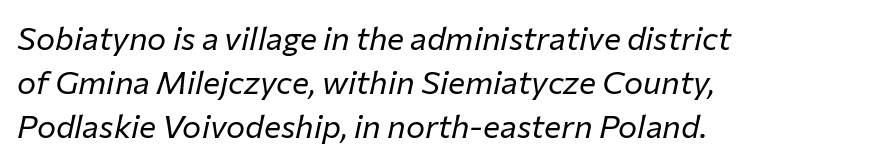
Look at the tracking — it's just the regular setting, nothing added. The rendering uses a moderate line-height, typical for paragraphs. The string is rendered with underlining switched off. No extra ink here — the face is not bold. Reading down the block, your eye returns to a fixed left position each line.
